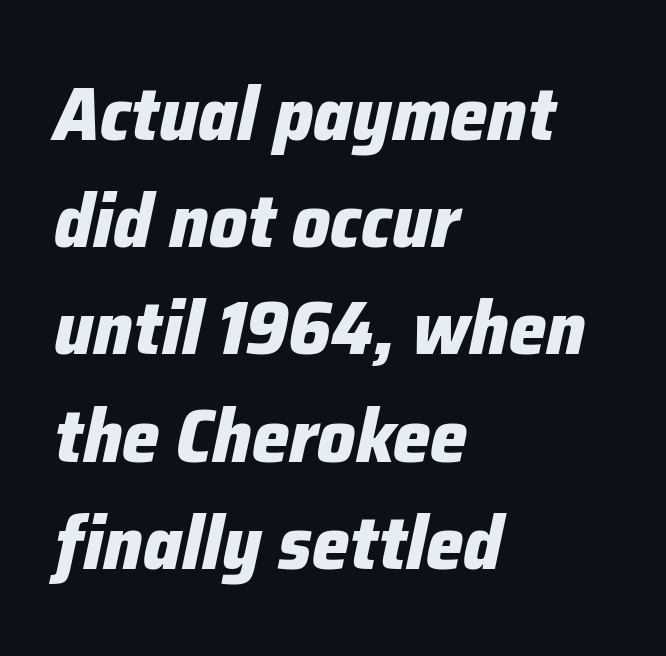
{"italic": "yes", "lean": "right", "slant_degrees": 12, "bold": "yes", "weight": "heavy", "width": "normal", "stroke_contrast": "low", "x_height": "medium", "monospaced": "no", "underline": "no", "align": "left", "line_spacing": "normal", "line_spacing_ratio": 1.43, "letter_spacing": "normal", "letter_spacing_em": 0.0, "glyph_px": 75}
